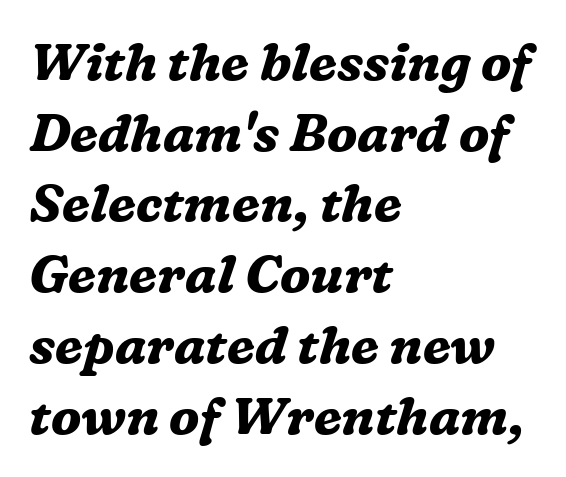
The face used here is proportionally spaced, like ordinary book or web type. The rendering anchors every line to the left-hand side. Stroke terminals: seriffed. Letter spacing: default.
